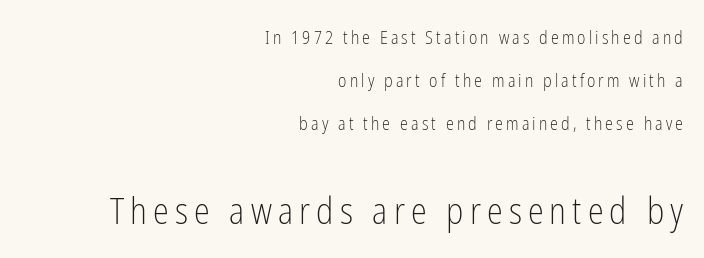
The image shows 36 px light, condensed sans-serif type, upright; set right-aligned, loose line spacing (2.39x), not underlined; the second (bottom) block is 2.0x larger; low stroke contrast and a medium x-height.
